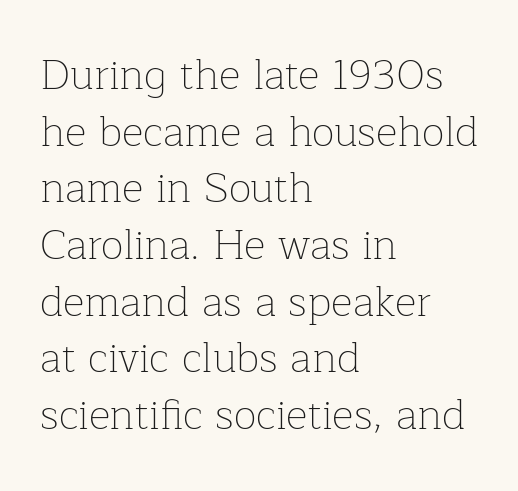
Q: Is the text bold? A: No.
Q: Is the text italic (slanted)? A: No, it is upright.
Q: Is the typeface a serif or a sans-serif typeface? A: Serif.
Q: Is the text underlined? A: No.
Q: How is the paragraph aligned? A: Left-aligned.
Q: Is the spacing between letters normal or unusually wide? A: Normal.
Q: Is the spacing between lines tight, normal or loose? A: Normal.
Q: Width (condensed, normal, or wide)? A: Normal.
Q: Stroke contrast? A: Low.
Q: x-height? A: Medium.
Q: Monospaced? A: No.
